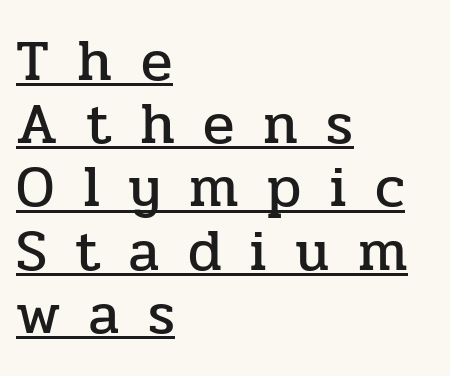
{"serif": "yes", "italic": "no", "width": "normal", "stroke_contrast": "low", "x_height": "medium", "monospaced": "no", "underline": "yes", "align": "left", "line_spacing": "tight", "line_spacing_ratio": 1.09, "letter_spacing": "wide", "letter_spacing_em": 0.49, "glyph_px": 58}
